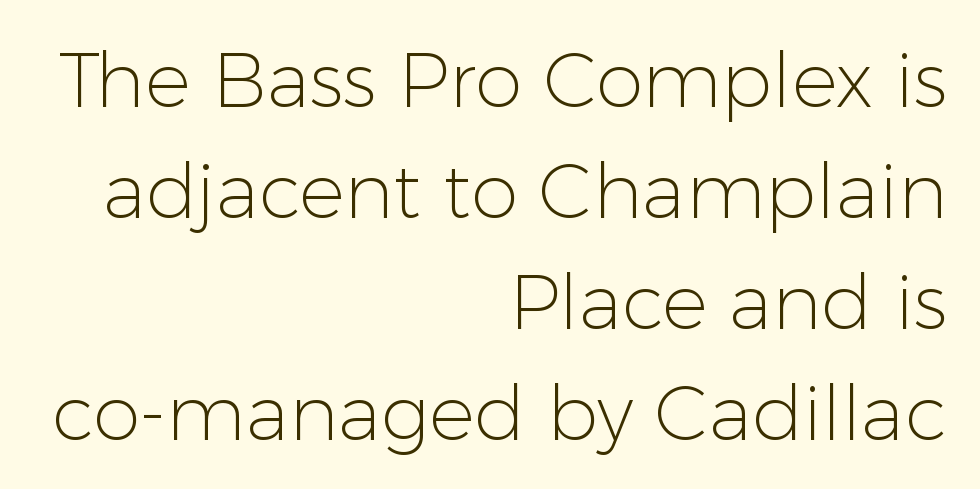
Decoration check: the copy has no underline. Short note: letters normally spaced. The rows are spaced the way most documents space them. Letterform terminals end flat and unadorned throughout the passage.
